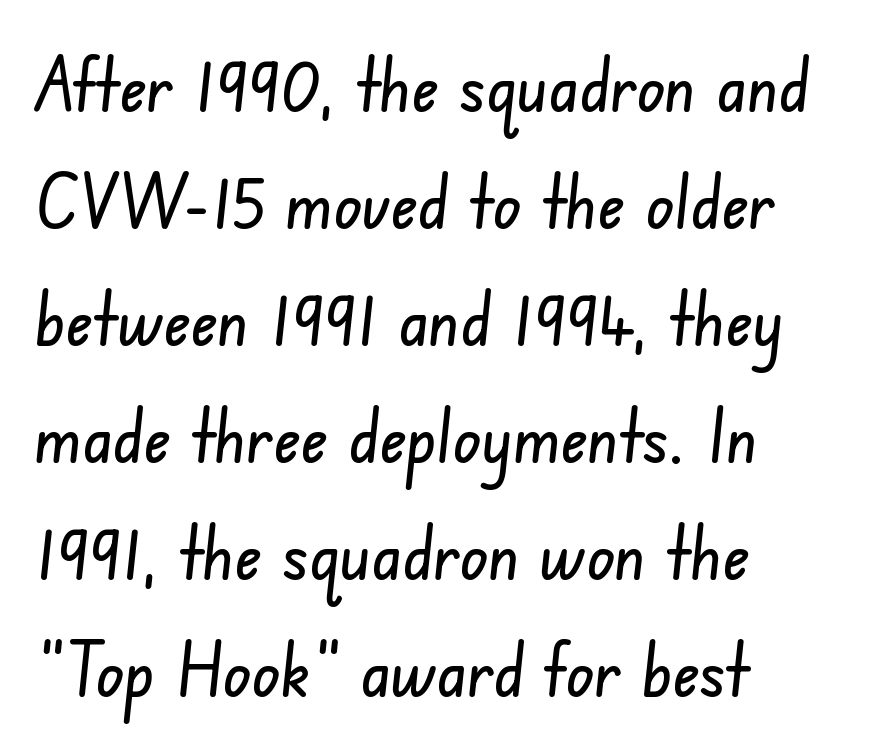
Typeset ragged right — the left edge is the straight one. The space directly below the letters is spotless. Successive baselines arrive at the customary interval. Looks like regular typesetting: each glyph gets only the width it needs.
